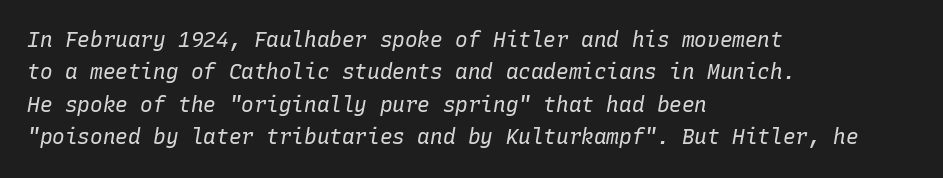
Q: Is the text bold? A: No.
Q: Is the text italic (slanted)? A: Yes, it leans right by about 10 degrees.
Q: Is the text underlined? A: No.
Q: How is the paragraph aligned? A: Left-aligned.
Q: Is the spacing between letters normal or unusually wide? A: Normal.
Q: Is the spacing between lines tight, normal or loose? A: Normal.
